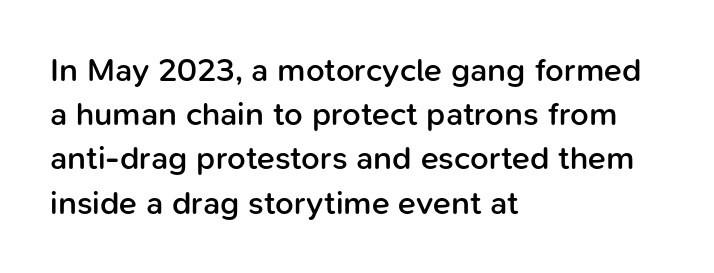
Varying glyph widths throughout — classic text-font behaviour. No word sits above an underline. Bold? Not quite — semibold, heavier than regular but stopping short. Short and long lines alike share a common starting point at left.
